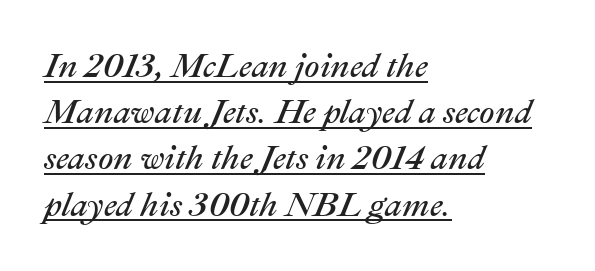
{"italic": "yes", "lean": "right", "slant_degrees": 22, "bold": "no", "weight": "regular", "width": "normal", "stroke_contrast": "medium", "x_height": "medium", "monospaced": "no", "underline": "yes", "align": "left", "line_spacing": "normal", "line_spacing_ratio": 1.36, "letter_spacing": "normal", "letter_spacing_em": 0.0, "glyph_px": 34}
